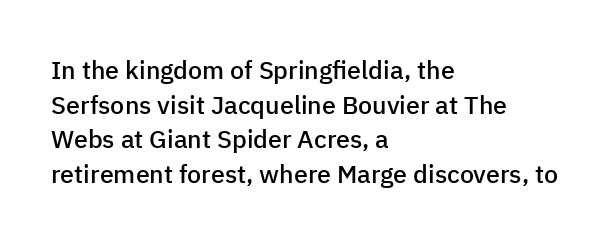
{"italic": "no", "bold": "semi", "underline": "no", "align": "left", "line_spacing": "normal", "line_spacing_ratio": 1.39, "letter_spacing": "normal", "letter_spacing_em": 0.0, "glyph_px": 25}
